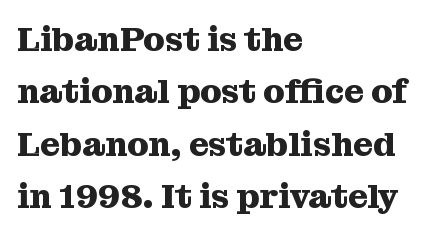
{"serif": "yes", "italic": "no", "bold": "yes", "weight": "heavy", "width": "normal", "stroke_contrast": "medium", "x_height": "medium", "monospaced": "no", "underline": "no", "align": "left", "line_spacing": "normal", "line_spacing_ratio": 1.54, "letter_spacing": "normal", "letter_spacing_em": 0.0, "glyph_px": 34}
